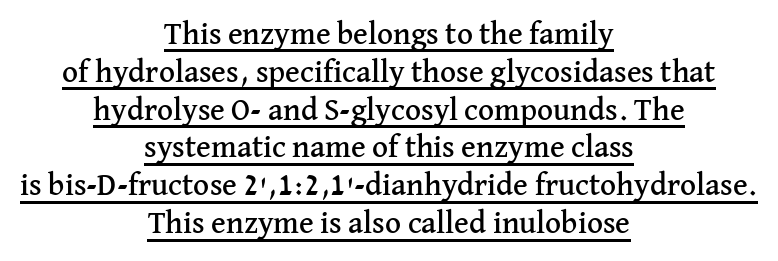
{"serif": "yes", "italic": "no", "width": "normal", "stroke_contrast": "medium", "x_height": "medium", "monospaced": "no", "underline": "yes", "align": "center", "line_spacing_ratio": 1.22, "letter_spacing": "normal", "letter_spacing_em": 0.0, "glyph_px": 31}
